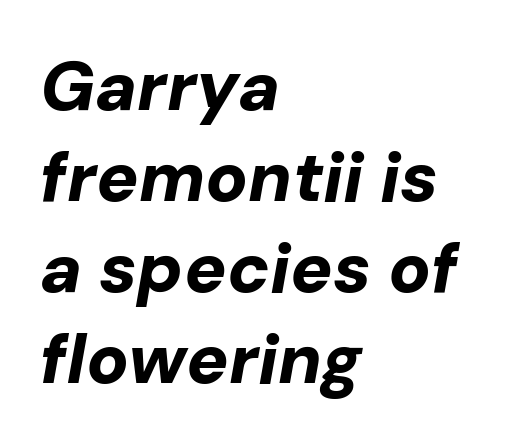
The image shows 70 px bold type, italic (leaning right); set left-aligned, normal line spacing (1.3x), normal letter spacing, not underlined; low stroke contrast and a medium x-height.
